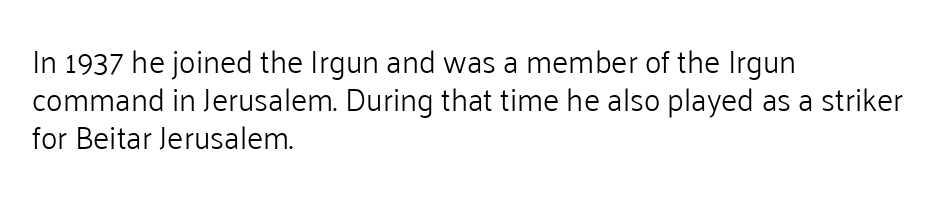
The image shows 31 px light sans-serif type, upright; set left-aligned, line spacing 1.22x, normal letter spacing, not underlined; low stroke contrast and a medium x-height.
